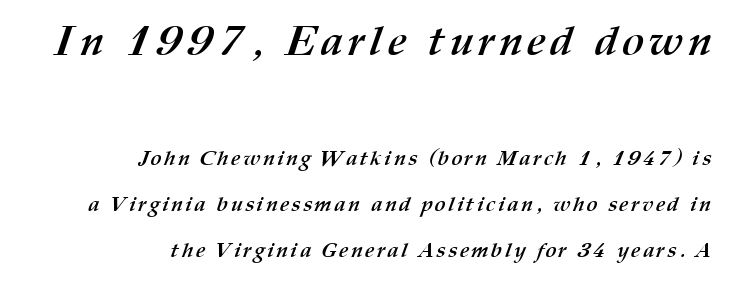
{"bold": "yes", "weight": "semibold", "width": "normal", "stroke_contrast": "medium", "x_height": "medium", "monospaced": "no", "underline": "no", "align": "right", "line_spacing": "loose", "line_spacing_ratio": 2.18, "larger_block": "first", "size_ratio": 2.0, "glyph_px": 42}
